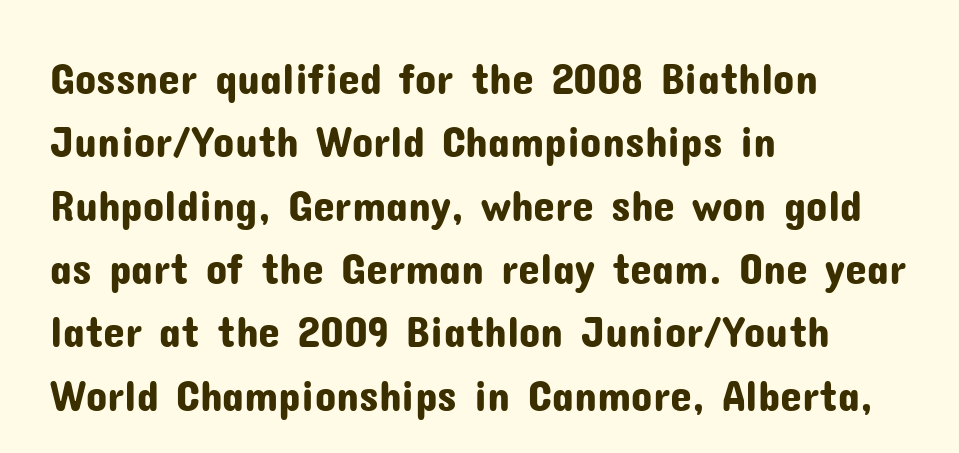
Type style note: lacks serifs. Short note: letters normally spaced. The rendering uses a moderate line-height, typical for paragraphs. When letters stand straight like this, we call the style roman or upright.
